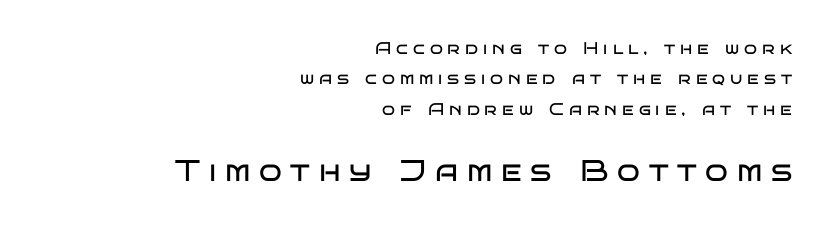
{"serif": "no", "italic": "no", "bold": "no", "weight": "regular", "width": "wide", "stroke_contrast": "low", "x_height": "large", "monospaced": "no", "underline": "no", "align": "right", "line_spacing_ratio": 1.79, "letter_spacing": "wide", "letter_spacing_em": 0.29, "larger_block": "second", "size_ratio": 1.76, "glyph_px": 30}
